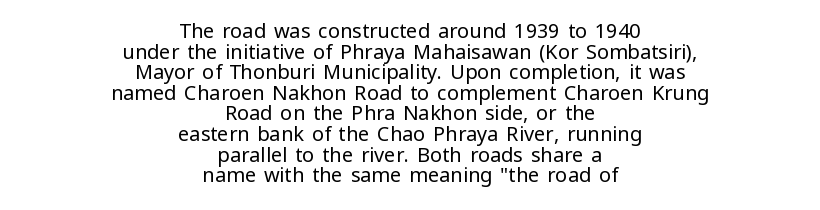
{"italic": "no", "bold": "no", "underline": "no", "align": "center", "line_spacing": "tight", "line_spacing_ratio": 1.03, "letter_spacing": "normal", "letter_spacing_em": 0.0, "glyph_px": 20}
